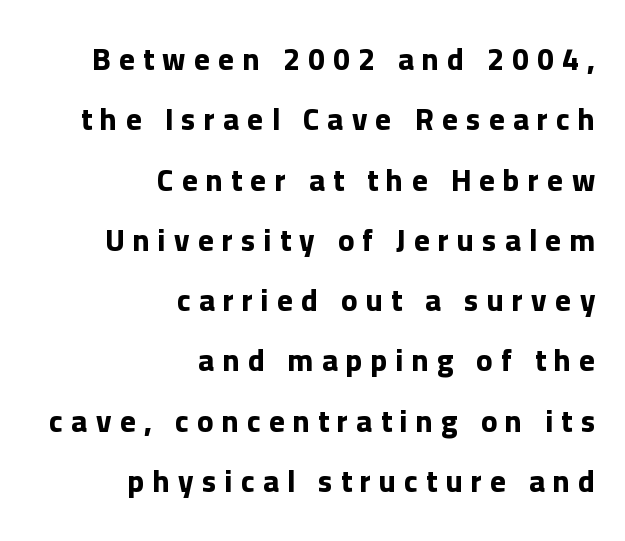
{"serif": "no", "italic": "no", "bold": "yes", "weight": "bold", "width": "normal", "stroke_contrast": "low", "x_height": "medium", "monospaced": "no", "underline": "no", "align": "right", "line_spacing": "loose", "line_spacing_ratio": 2.01, "letter_spacing": "wide", "letter_spacing_em": 0.28, "glyph_px": 30}
